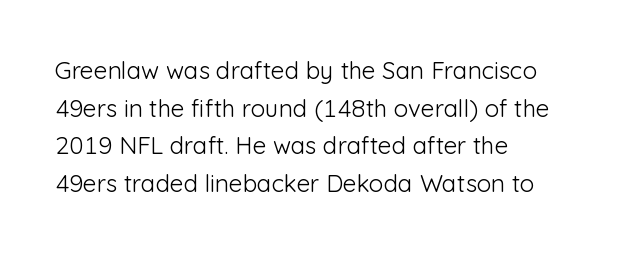
The setting favours the left margin, as ordinary paragraphs usually do. The face looks like a standard text weight, possibly lighter. Each row of text sits above clean, open space. Posture: straight, roman, zero tilt.
